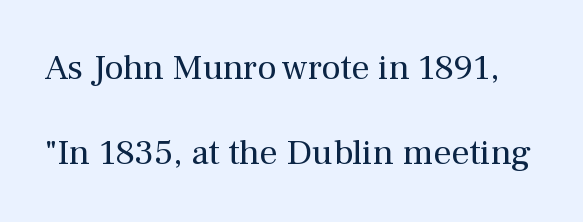
Q: Is the text bold? A: No.
Q: Is the text italic (slanted)? A: No, it is upright.
Q: Is the typeface a serif or a sans-serif typeface? A: Serif.
Q: Is the text underlined? A: No.
Q: Is the spacing between letters normal or unusually wide? A: Normal.
Q: Is the spacing between lines tight, normal or loose? A: Loose.
Q: Width (condensed, normal, or wide)? A: Normal.
Q: Stroke contrast? A: Medium.
Q: x-height? A: Medium.
Q: Monospaced? A: No.
